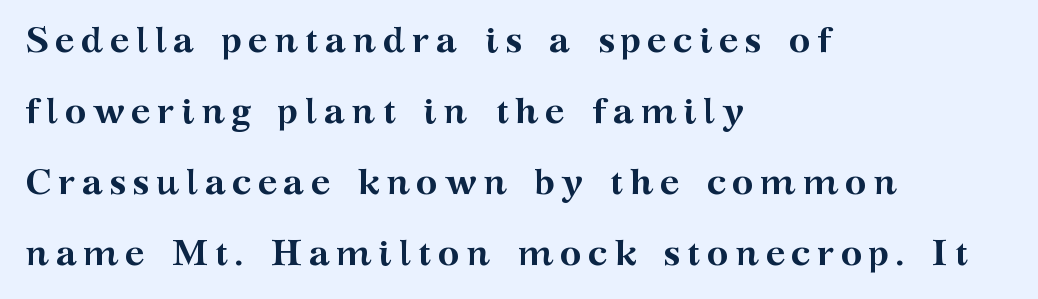
Q: Is the text bold? A: Yes.
Q: Is the text italic (slanted)? A: No, it is upright.
Q: Is the typeface a serif or a sans-serif typeface? A: Serif.
Q: Is the text underlined? A: No.
Q: How is the paragraph aligned? A: Left-aligned.
Q: Is the spacing between lines tight, normal or loose? A: Loose.
Q: Width (condensed, normal, or wide)? A: Wide.
Q: Stroke contrast? A: Medium.
Q: x-height? A: Medium.
Q: Monospaced? A: No.
